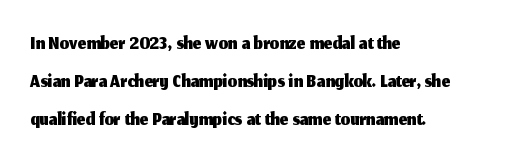
Q: Is the text italic (slanted)? A: No, it is upright.
Q: Is the typeface a serif or a sans-serif typeface? A: Sans-serif.
Q: Is the text underlined? A: No.
Q: How is the paragraph aligned? A: Left-aligned.
Q: Is the spacing between letters normal or unusually wide? A: Normal.
Q: Is the spacing between lines tight, normal or loose? A: Normal.
Q: Width (condensed, normal, or wide)? A: Normal.
Q: Stroke contrast? A: Medium.
Q: x-height? A: Medium.
Q: Monospaced? A: No.
